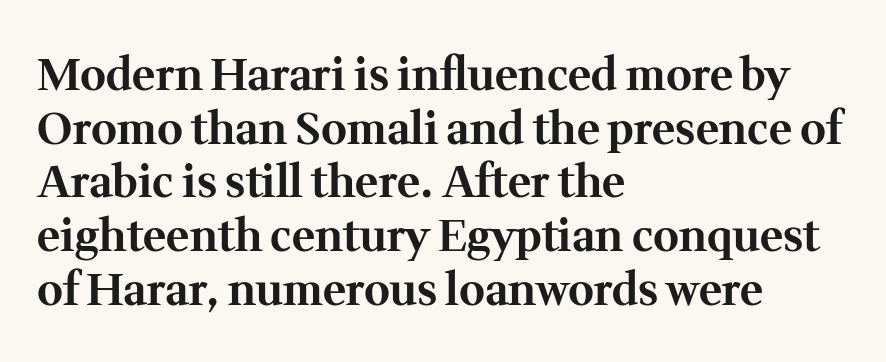
{"serif": "yes", "italic": "no", "bold": "yes", "weight": "bold", "width": "normal", "stroke_contrast": "medium", "x_height": "medium", "monospaced": "no", "underline": "no", "align": "left", "line_spacing_ratio": 1.22, "letter_spacing": "normal", "letter_spacing_em": 0.0, "glyph_px": 44}
